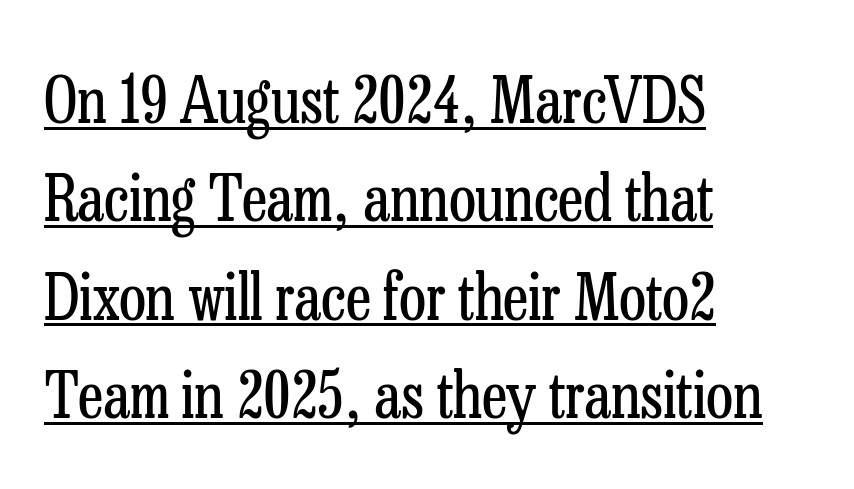
{"serif": "yes", "italic": "no", "bold": "no", "weight": "regular", "width": "condensed", "stroke_contrast": "low", "x_height": "medium", "monospaced": "no", "underline": "yes", "align": "left", "line_spacing": "normal", "line_spacing_ratio": 1.56, "letter_spacing": "normal", "letter_spacing_em": 0.0, "glyph_px": 63}
